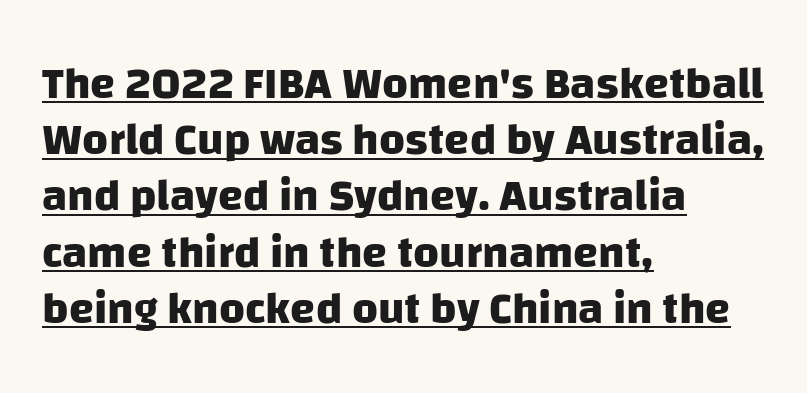
Caption: multi-line text, flush left, ragged right. The rendered words wear a rule along their underside. Between one letter and the next there's only the usual sliver of space. Heavy-handed strokes throughout: this text is bold. A typesetter would label this face a sans.
